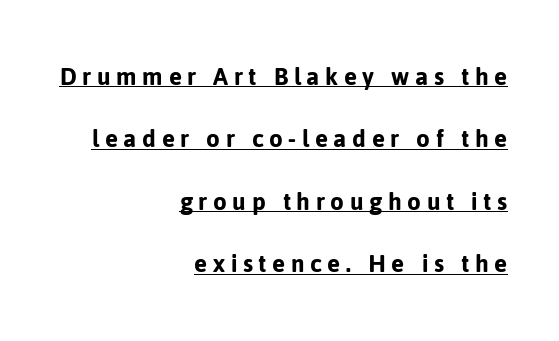
Layout note: lines flush right. The face used here is proportionally spaced, like ordinary book or web type. The passage shown has open, widely tracked lettering throughout. The axis of the letterforms is exactly vertical. A continuous stroke trails under the words, as in a hyperlink.
